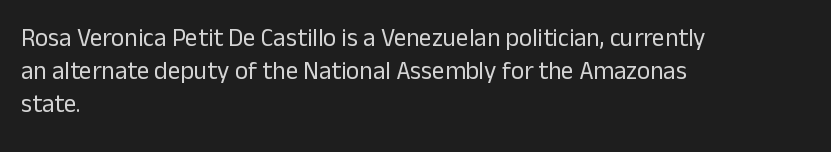
These lines sit exactly where default settings would place them. Decoration check: the copy has no underline. The typeface has the unassuming heft of standard copy or less. Horizontal alignment here is leftward, the default for most running prose.
